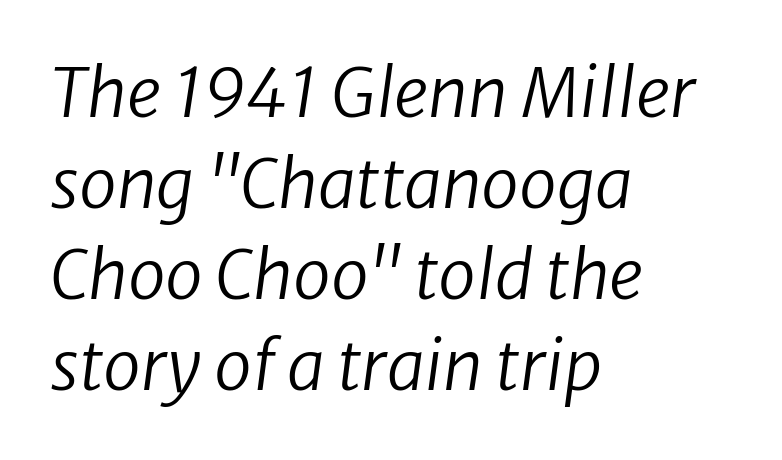
Q: Is the text bold? A: No.
Q: Is the typeface a serif or a sans-serif typeface? A: Sans-serif.
Q: Is the text underlined? A: No.
Q: How is the paragraph aligned? A: Left-aligned.
Q: Is the spacing between letters normal or unusually wide? A: Normal.
Q: Is the spacing between lines tight, normal or loose? A: Normal.
Q: Width (condensed, normal, or wide)? A: Normal.
Q: Stroke contrast? A: Low.
Q: x-height? A: Medium.
Q: Monospaced? A: No.
